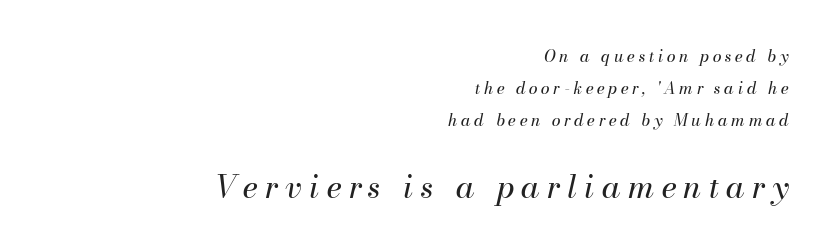
{"italic": "yes", "lean": "right", "slant_degrees": 13, "bold": "no", "weight": "regular", "width": "normal", "stroke_contrast": "medium", "x_height": "small", "monospaced": "no", "underline": "no", "align": "right", "line_spacing": "loose", "line_spacing_ratio": 2.0, "letter_spacing": "wide", "letter_spacing_em": 0.23, "larger_block": "second", "size_ratio": 1.94, "glyph_px": 31}
